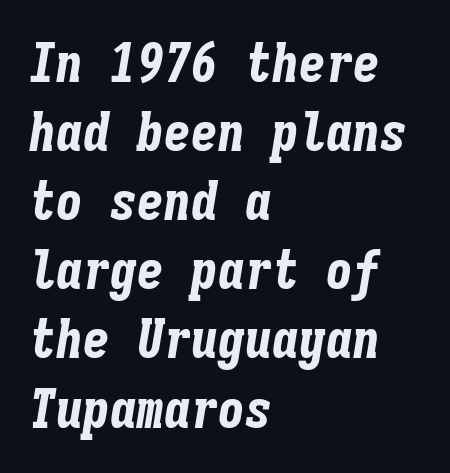
{"italic": "yes", "lean": "right", "slant_degrees": 9, "bold": "yes", "weight": "bold", "width": "condensed", "stroke_contrast": "low", "x_height": "medium", "monospaced": "yes", "underline": "no", "align": "left", "line_spacing": "normal", "line_spacing_ratio": 1.28, "letter_spacing": "normal", "letter_spacing_em": 0.0, "glyph_px": 54}
